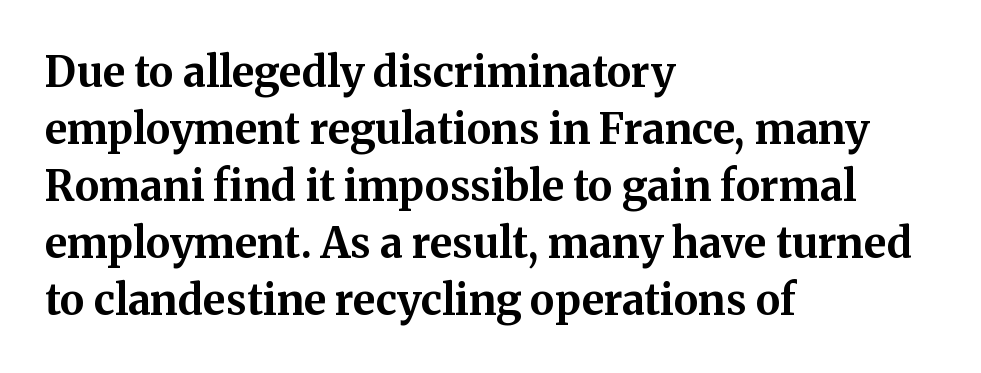
The image shows 42 px bold serif type, upright; set left-aligned, normal line spacing (1.36x), normal letter spacing, not underlined; medium stroke contrast and a medium x-height.
